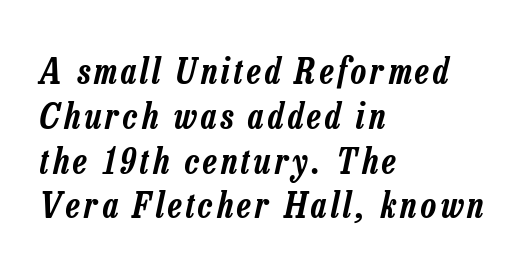
Q: Is the text italic (slanted)? A: Yes, it leans right by about 13 degrees.
Q: Is the text underlined? A: No.
Q: How is the paragraph aligned? A: Left-aligned.
Q: Is the spacing between lines tight, normal or loose? A: Normal.
Q: Width (condensed, normal, or wide)? A: Condensed.
Q: Stroke contrast? A: Low.
Q: x-height? A: Medium.
Q: Monospaced? A: No.
